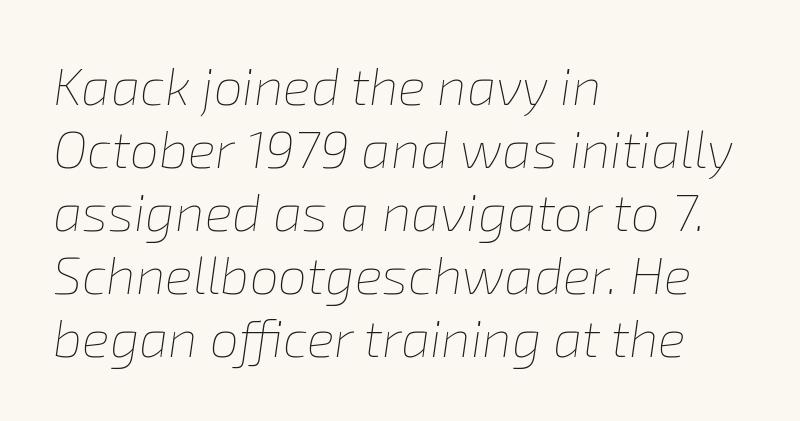
{"italic": "yes", "lean": "right", "slant_degrees": 8, "bold": "no", "weight": "thin", "width": "normal", "stroke_contrast": "low", "x_height": "medium", "monospaced": "no", "underline": "no", "align": "left", "line_spacing_ratio": 1.21, "letter_spacing": "normal", "letter_spacing_em": 0.0, "glyph_px": 52}
